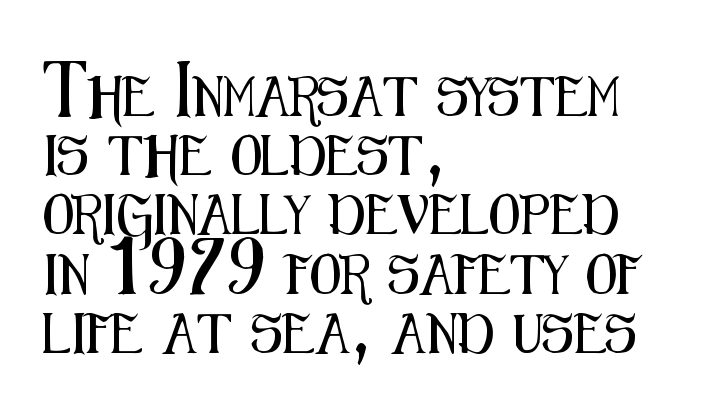
The ragged edge is on the right, which tells us the setting is flush left. The rows are spaced the way most documents space them. Beneath every word, the page is bare. The rendering uses natural spacing where letterforms have individual widths.
